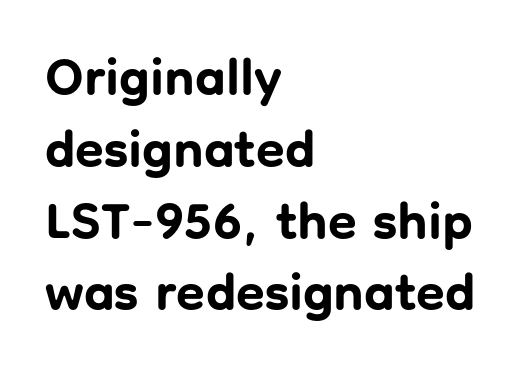
The image shows 52 px bold sans-serif type, upright; set left-aligned, normal line spacing (1.38x), normal letter spacing, not underlined; low stroke contrast and a medium x-height.
